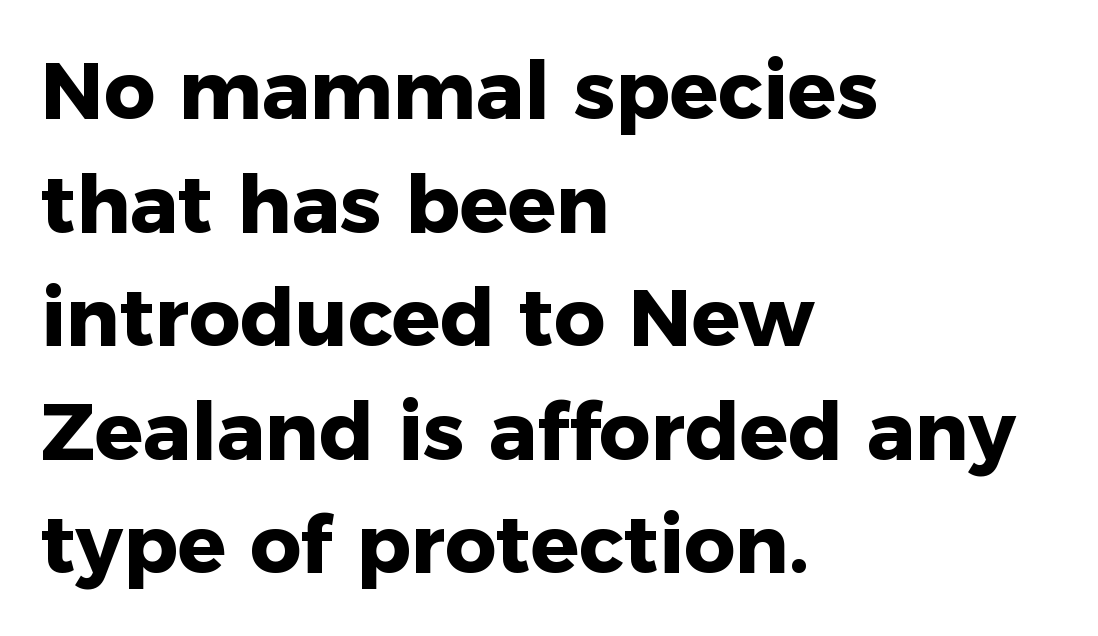
The image shows 80 px heavy sans-serif type, upright; set left-aligned, normal line spacing (1.42x), normal letter spacing, not underlined; low stroke contrast and a medium x-height.
